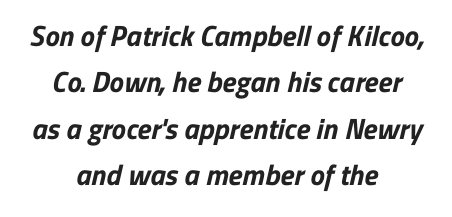
You'd pick this weight for a headline — it's a proper bold. The lines sit at an ordinary, default distance from one another. Words float on clear page, feet unadorned. The letters carry no serifs — their stems end cleanly without finishing strokes. Every row of glyphs is offset so its center matches the block's center.
